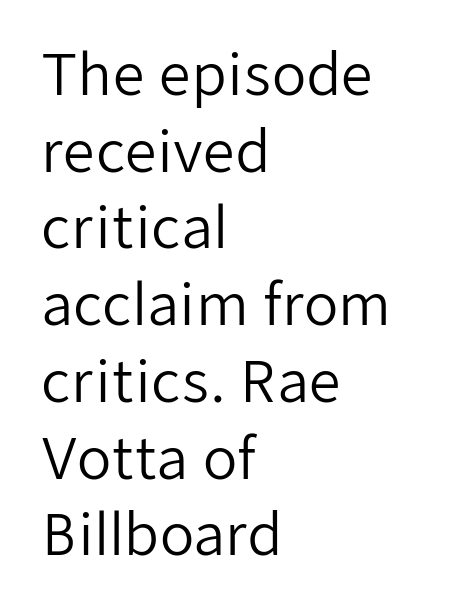
Q: Is the text bold? A: No.
Q: Is the text italic (slanted)? A: No, it is upright.
Q: Is the typeface a serif or a sans-serif typeface? A: Sans-serif.
Q: Is the text underlined? A: No.
Q: How is the paragraph aligned? A: Left-aligned.
Q: Is the spacing between letters normal or unusually wide? A: Normal.
Q: Is the spacing between lines tight, normal or loose? A: Normal.
Q: Width (condensed, normal, or wide)? A: Normal.
Q: Stroke contrast? A: Low.
Q: x-height? A: Medium.
Q: Monospaced? A: No.
